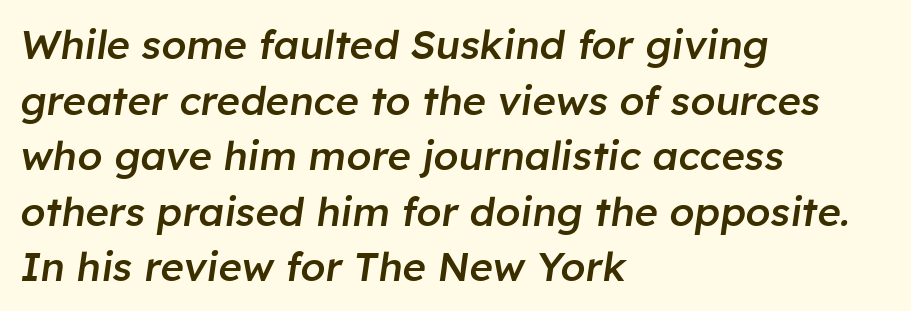
Q: Is the text bold? A: Semi-bold.
Q: Is the text italic (slanted)? A: Yes, it leans right by about 8 degrees.
Q: Is the text underlined? A: No.
Q: How is the paragraph aligned? A: Left-aligned.
Q: Is the spacing between letters normal or unusually wide? A: Normal.
Q: Is the spacing between lines tight, normal or loose? A: Normal.
Q: Width (condensed, normal, or wide)? A: Normal.
Q: Stroke contrast? A: Low.
Q: x-height? A: Medium.
Q: Monospaced? A: No.
